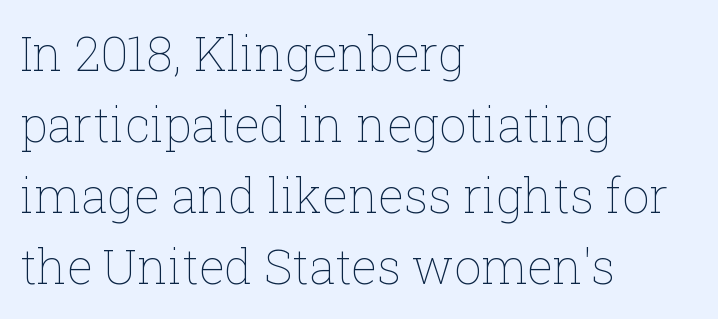
Upright lettering throughout. A typesetter would call this zero additional tracking. Just letters on the line, the space beneath them empty. Think of a printed novel: that variable character pitch is what you see here.
